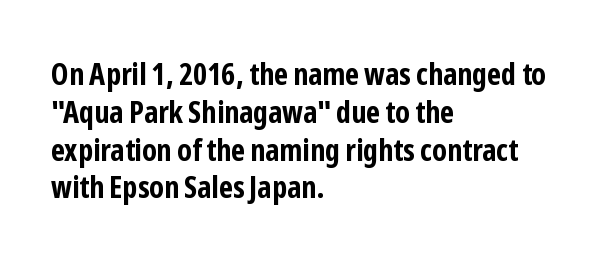
{"serif": "no", "italic": "no", "bold": "yes", "weight": "bold", "width": "condensed", "stroke_contrast": "low", "x_height": "medium", "monospaced": "no", "underline": "no", "align": "left", "line_spacing_ratio": 1.22, "letter_spacing": "normal", "letter_spacing_em": 0.0, "glyph_px": 31}
